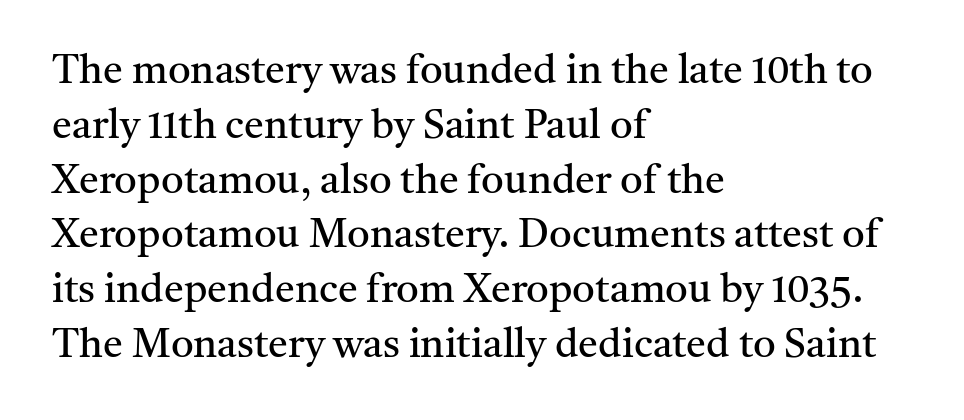
The image shows 40 px regular-weight serif type, upright; set left-aligned, normal line spacing (1.37x), normal letter spacing, not underlined; medium stroke contrast and a medium x-height.
